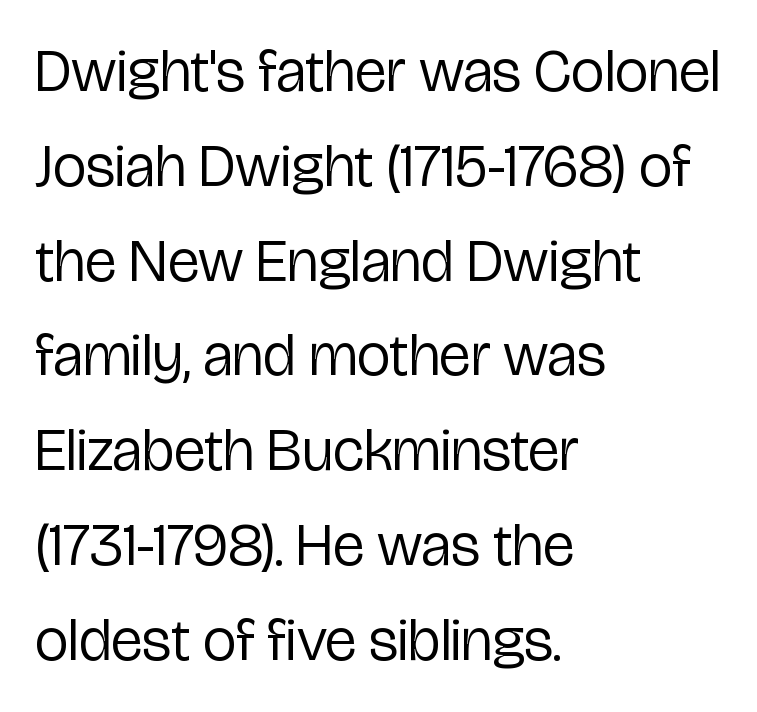
The baseline area is clear. Each letter keeps its own natural width here, so spacing adapts to shape. The font is comparable to plain body text, perhaps lighter. Ascenders rise straight up at ninety degrees. Line beginnings align vertically; line endings do not. What kind of face is this? One without serifs — a sans.
